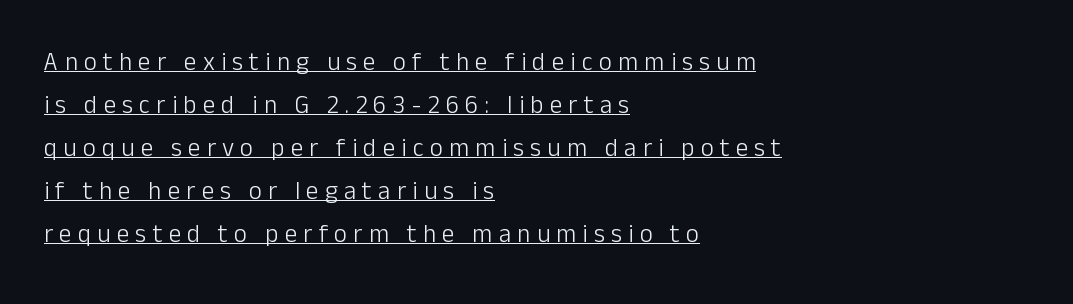
{"italic": "no", "bold": "no", "underline": "yes", "align": "left", "line_spacing_ratio": 1.72, "letter_spacing": "wide", "letter_spacing_em": 0.25, "glyph_px": 25}
